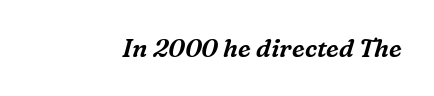
The image shows 25 px text type, italic (leaning right); set normal letter spacing, not underlined.
